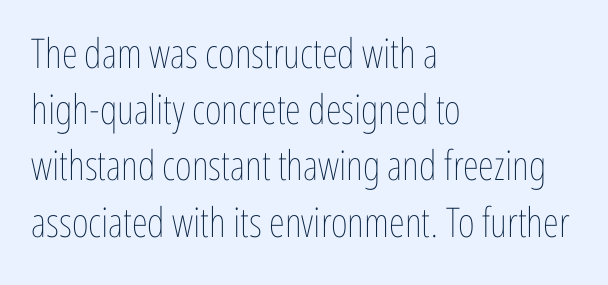
{"italic": "no", "bold": "no", "weight": "thin", "width": "condensed", "stroke_contrast": "low", "x_height": "medium", "monospaced": "no", "underline": "no", "align": "left", "line_spacing": "normal", "line_spacing_ratio": 1.37, "letter_spacing": "normal", "letter_spacing_em": 0.0, "glyph_px": 41}
